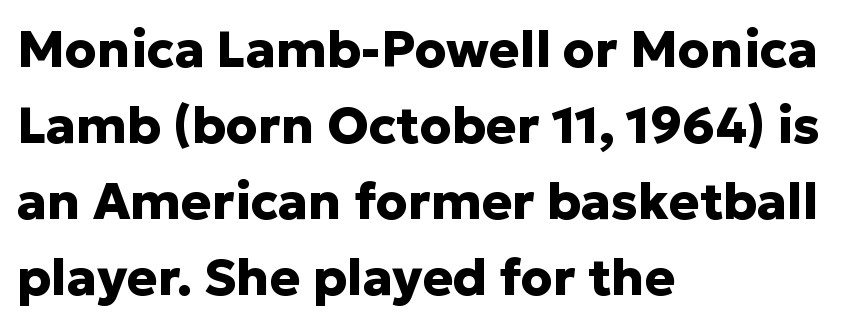
If you drew a line through each stem, it would be perfectly vertical. A sans-serif font was chosen for this passage. Does the weight exceed regular? Yes, all the way to bold. No extra tracking has been applied to these lines. This sample has the flowing, uneven cadence of proportional lettering.
